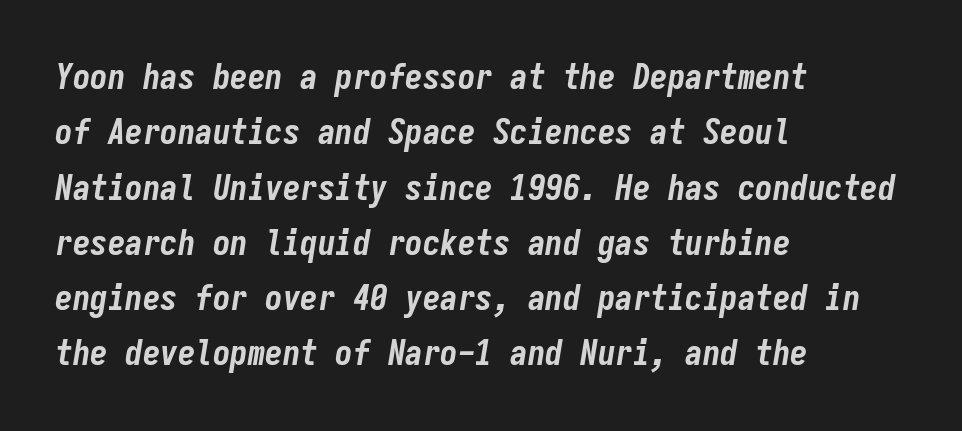
Q: Is the text bold? A: Yes.
Q: Is the text italic (slanted)? A: Yes, it leans right by about 9 degrees.
Q: Is the text underlined? A: No.
Q: How is the paragraph aligned? A: Left-aligned.
Q: Is the spacing between letters normal or unusually wide? A: Normal.
Q: Is the spacing between lines tight, normal or loose? A: Normal.
Q: Width (condensed, normal, or wide)? A: Condensed.
Q: Stroke contrast? A: Low.
Q: x-height? A: Medium.
Q: Monospaced? A: Yes.
